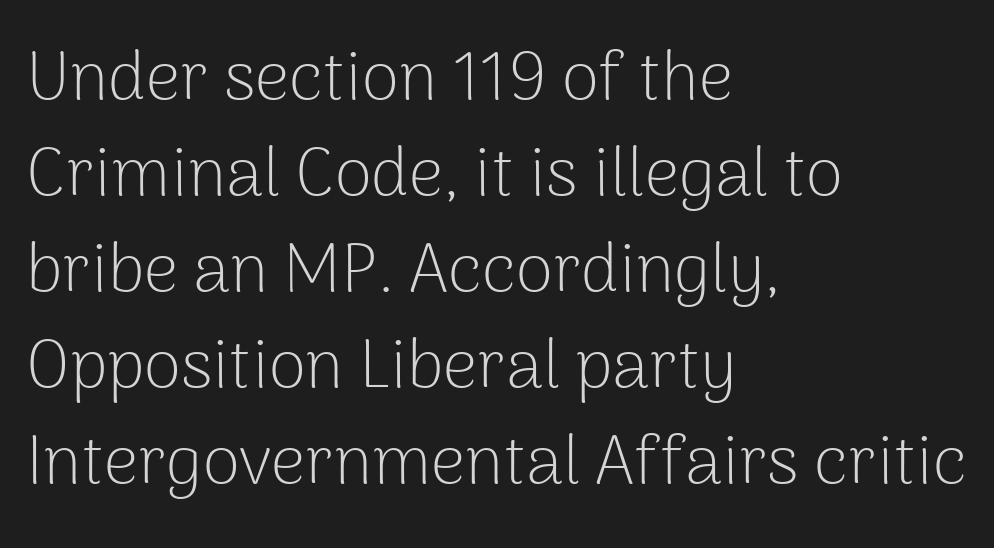
The glyphs in this specimen are sans serif. This reads as an unemphasized weight, regular at the heaviest. These lines stack with their left ends in a neat column. This is the regular roman posture of the typeface. The leading is moderate, giving the passage an even texture. A typesetter would call this proportional, since set widths differ per character.
